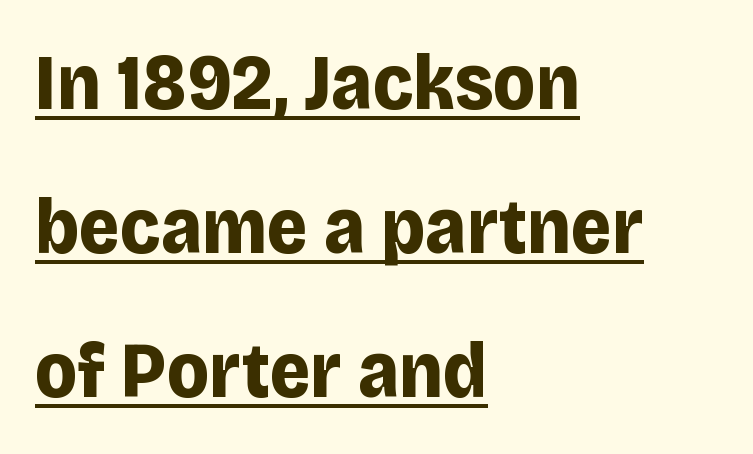
These lines are composed in type without serifs. Designer's note — italics off, roman on. The typesetting leans heavy: a genuine bold. The rendered words wear a rule along their underside.
